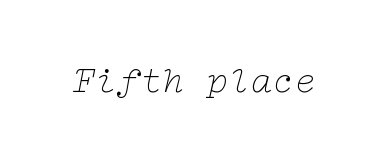
Q: Is the text bold? A: No.
Q: Is the text italic (slanted)? A: Yes, it leans right by about 12 degrees.
Q: Is the typeface a serif or a sans-serif typeface? A: Serif.
Q: Is the text underlined? A: No.
Q: Is the spacing between letters normal or unusually wide? A: Normal.
Q: Width (condensed, normal, or wide)? A: Wide.
Q: Stroke contrast? A: Low.
Q: x-height? A: Medium.
